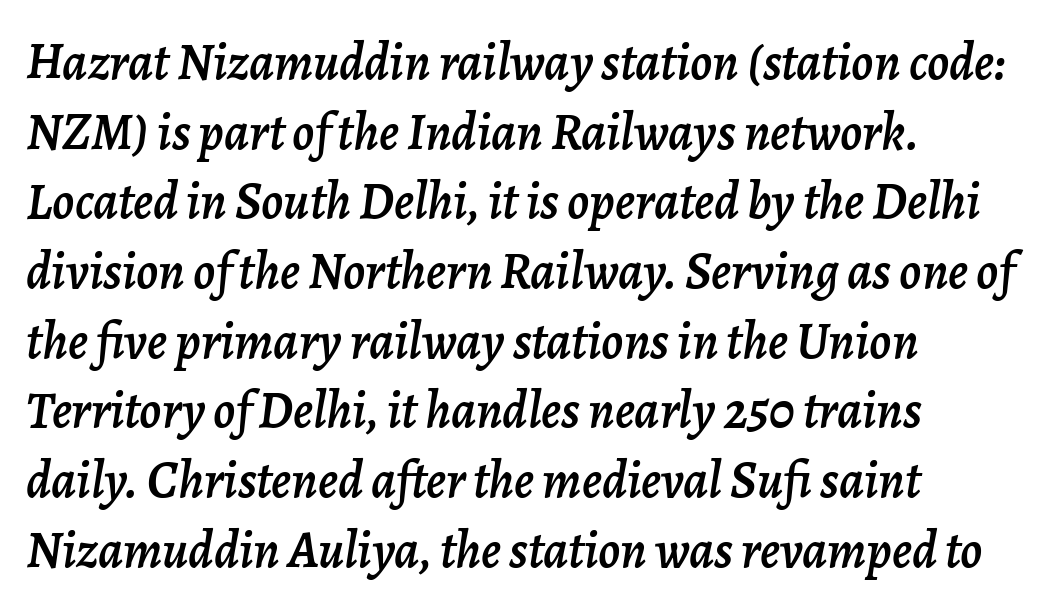
Evenly set lines give the paragraph a standard silhouette. The letters advance in unequal steps, a hallmark of proportional type. The whole block is typeset with a tilt. Clear beneath every line of the passage. This rendering uses left alignment, leaving the right contour irregular. The line texture is even and compact thanks to regular tracking.
